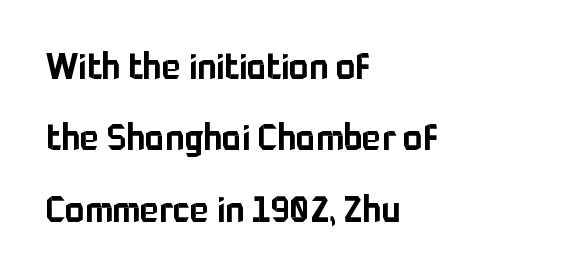
{"serif": "no", "italic": "no", "width": "normal", "stroke_contrast": "low", "x_height": "medium", "monospaced": "no", "underline": "no", "align": "left", "line_spacing": "loose", "line_spacing_ratio": 1.98, "letter_spacing": "normal", "letter_spacing_em": 0.0, "glyph_px": 36}
